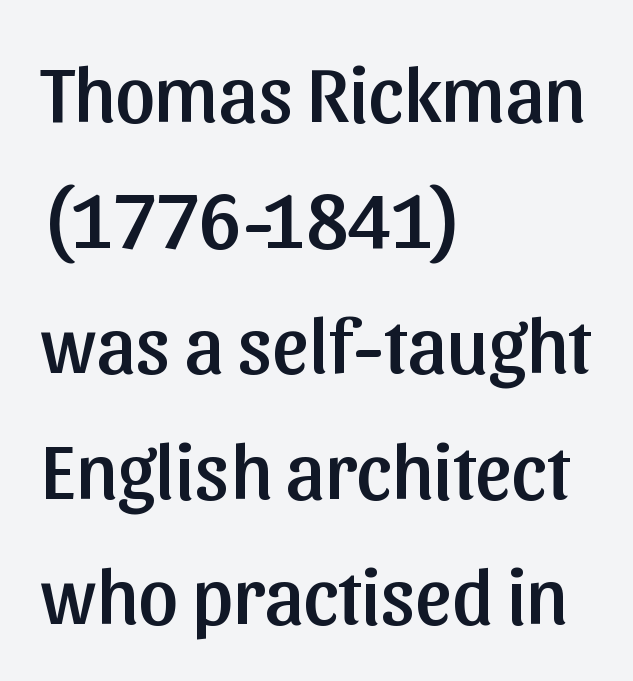
The image shows 79 px sans-serif type, upright; set left-aligned, normal line spacing (1.59x), normal letter spacing, not underlined; low stroke contrast and a medium x-height.
